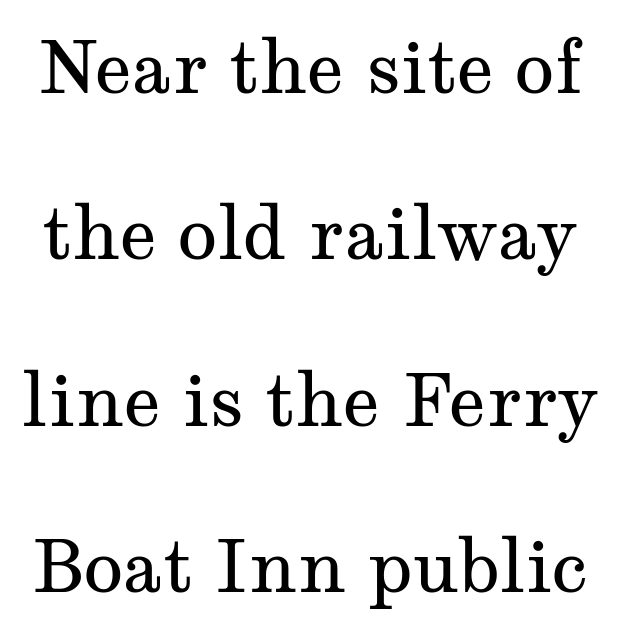
Q: Is the text bold? A: No.
Q: Is the text italic (slanted)? A: No, it is upright.
Q: Is the typeface a serif or a sans-serif typeface? A: Serif.
Q: Is the text underlined? A: No.
Q: Is the spacing between letters normal or unusually wide? A: Normal.
Q: Is the spacing between lines tight, normal or loose? A: Loose.
Q: Width (condensed, normal, or wide)? A: Wide.
Q: Stroke contrast? A: Medium.
Q: x-height? A: Medium.
Q: Monospaced? A: No.
